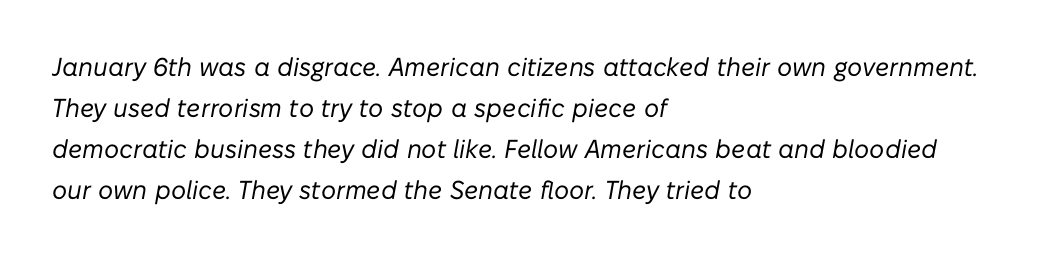
The glyphs are unaccompanied by any horizontal stroke below them. This is oblique type, the kind used for emphasis or titles. Here the glyphs are tracked normally, forming tight word shapes. Horizontal alignment here is leftward, the default for most running prose.
